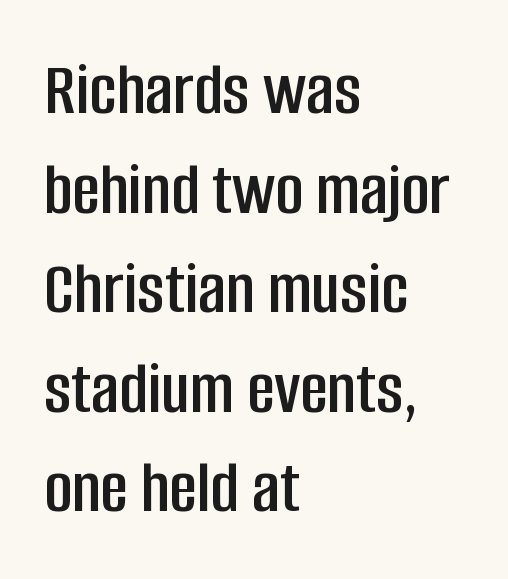
The image shows 76 px condensed sans-serif type, upright; set left-aligned, normal line spacing (1.31x), normal letter spacing, not underlined; low stroke contrast and a large x-height.
